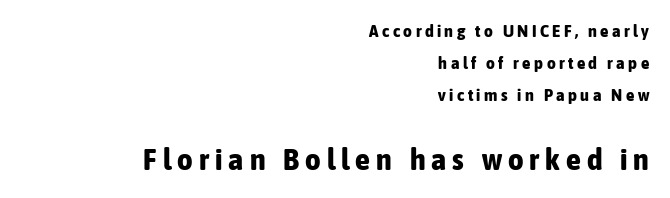
Q: Is the text bold? A: Yes.
Q: Is the text italic (slanted)? A: No, it is upright.
Q: Is the typeface a serif or a sans-serif typeface? A: Sans-serif.
Q: Is the text underlined? A: No.
Q: How is the paragraph aligned? A: Right-aligned.
Q: Is the spacing between letters normal or unusually wide? A: Unusually wide.
Q: Which block of text is set in a larger size, the first (top) or the second (bottom)? A: The second (bottom) one.
Q: Width (condensed, normal, or wide)? A: Condensed.
Q: Stroke contrast? A: Low.
Q: x-height? A: Medium.
Q: Monospaced? A: No.
